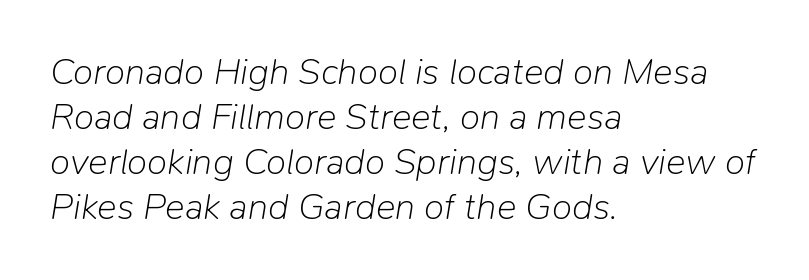
Q: Is the text bold? A: No.
Q: Is the text italic (slanted)? A: Yes, it leans right by about 9 degrees.
Q: Is the text underlined? A: No.
Q: How is the paragraph aligned? A: Left-aligned.
Q: Is the spacing between letters normal or unusually wide? A: Normal.
Q: Width (condensed, normal, or wide)? A: Normal.
Q: Stroke contrast? A: Low.
Q: x-height? A: Medium.
Q: Monospaced? A: No.
